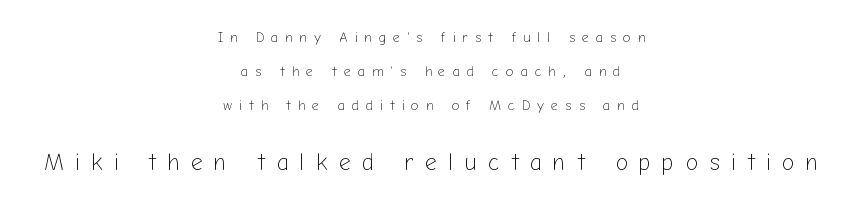
Stems here are at most as thick as an everyday book face. Top chunk: small. Bottom chunk: large. A clean baseline with only descenders dipping below it. The lettering holds an erect, upright posture throughout.
